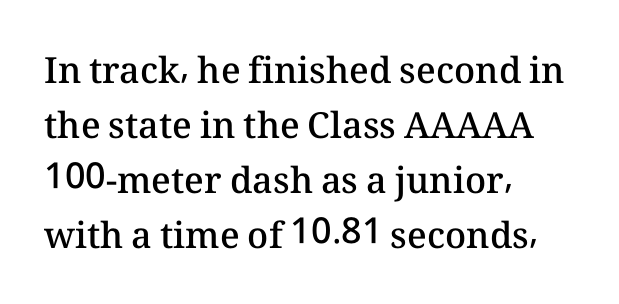
The image shows 36 px semibold type, upright; set left-aligned, normal line spacing (1.53x), normal letter spacing, not underlined; medium stroke contrast and a medium x-height.
